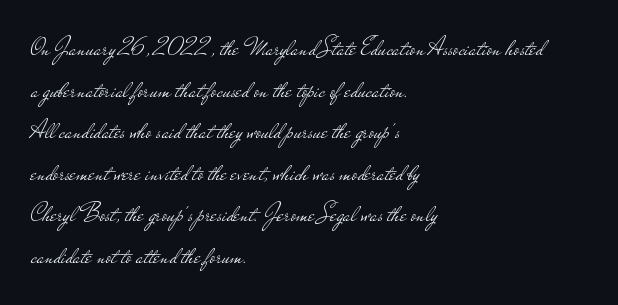
{"bold": "no", "underline": "no", "align": "left", "line_spacing": "normal", "line_spacing_ratio": 1.6, "letter_spacing": "normal", "letter_spacing_em": 0.0, "glyph_px": 26}
